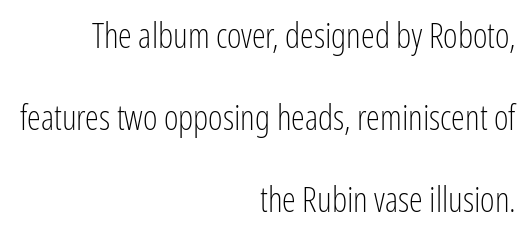
Summary of weight: not heavy and not bold. It's the straight-up-and-down kind of type. Here the designer chose a conventional face with non-uniform glyph widths. Honestly, the letter spacing is just normal — you wouldn't notice it. Casual observation: everything's shoved over to the right. The gap between lines stays unmarked.
